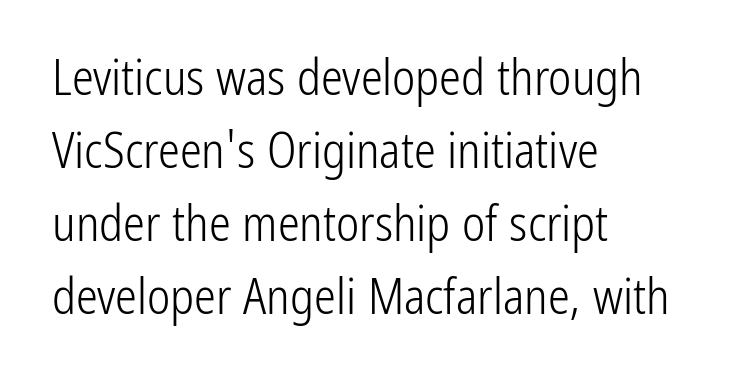
Classification — sans serif. Visually the block forms a straight wall on the left and a jagged coastline on the right. You could call the tracking neutral — neither tight nor loose. The strokes are not fattened; the text isn't bold. This rendering features lettering with no underline.
